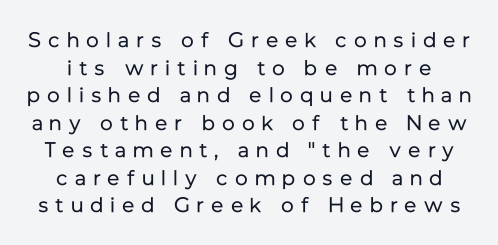
Q: Is the text bold? A: No.
Q: Is the text italic (slanted)? A: No, it is upright.
Q: Is the text underlined? A: No.
Q: Is the spacing between letters normal or unusually wide? A: Unusually wide.
Q: Is the spacing between lines tight, normal or loose? A: Normal.
